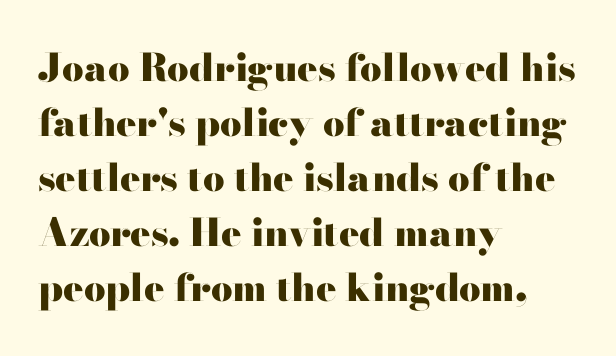
Teacher's note: observe the even left margin — that is flush-left alignment. Whoever set this chose a conventional vertical rhythm. A typesetter would call this proportional, since set widths differ per character. The glyphs are unaccompanied by any horizontal stroke below them.
